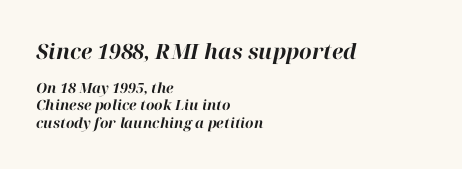
The image shows 21 px bold type, italic (leaning right); set left-aligned, line spacing 1.22x, normal letter spacing, not underlined; the first (top) block is 1.5x larger.
